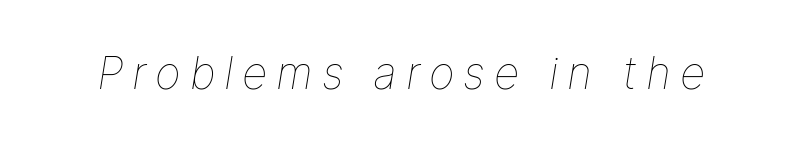
{"italic": "yes", "lean": "right", "slant_degrees": 9, "bold": "no", "weight": "thin", "width": "normal", "stroke_contrast": "low", "x_height": "medium", "monospaced": "no", "underline": "no", "letter_spacing": "wide", "letter_spacing_em": 0.2, "glyph_px": 44}
